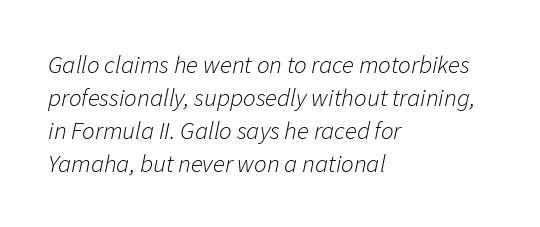
Q: Is the text bold? A: No.
Q: Is the text italic (slanted)? A: Yes, it leans right by about 11 degrees.
Q: Is the text underlined? A: No.
Q: How is the paragraph aligned? A: Left-aligned.
Q: Is the spacing between letters normal or unusually wide? A: Normal.
Q: Is the spacing between lines tight, normal or loose? A: Normal.
